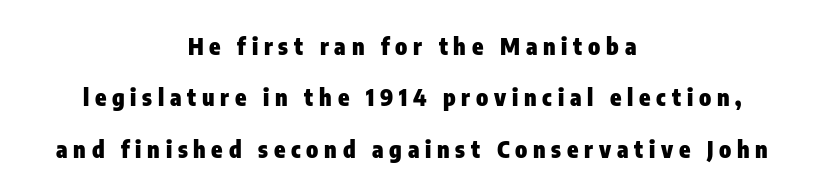
The image shows 23 px bold type, upright; set centered, loose line spacing (2.23x), unusually wide letter spacing (+0.25 em), not underlined.
